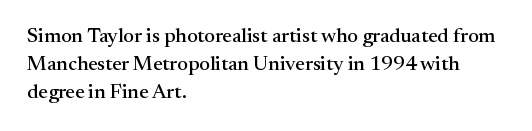
Ordinary non-slanted type is in use. Type without underlining. A typesetter would call this zero additional tracking. Horizontally, the lines are justified to the leading edge only. Honestly, the row spacing looks completely unremarkable.
